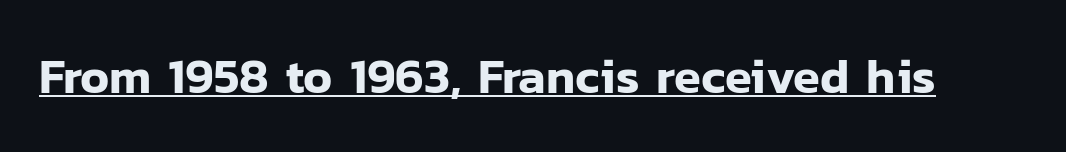
Notice how a bar underscores the lettering throughout. The gaps between neighbouring characters are ordinary and unremarkable. Looks like regular typesetting: each glyph gets only the width it needs. It's the straight-up-and-down kind of type. In terms of letterform style, serifs are entirely absent.
